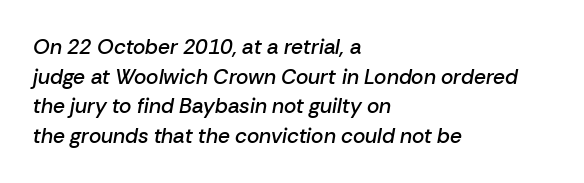
The image shows 21 px text type, italic (leaning right); set left-aligned, normal line spacing (1.41x), normal letter spacing, not underlined.
